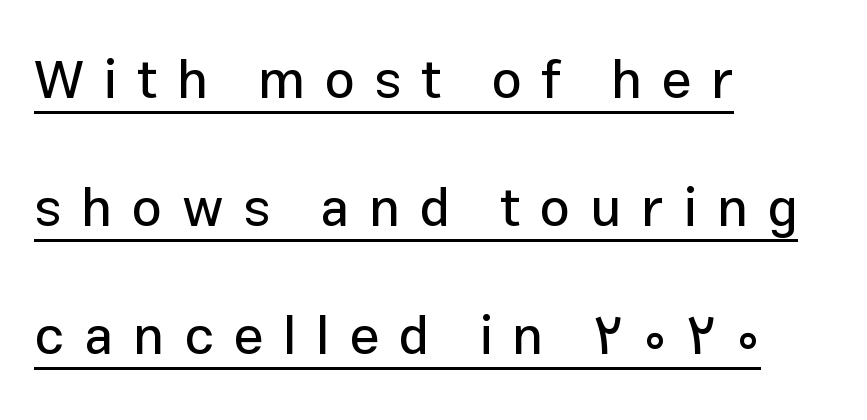
The image shows 54 px sans-serif type, upright; set left-aligned, loose line spacing (2.37x), unusually wide letter spacing (+0.36 em), underlined; low stroke contrast and a medium x-height.
